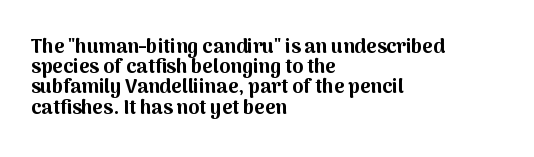
{"italic": "no", "bold": "yes", "underline": "no", "align": "left", "line_spacing": "tight", "line_spacing_ratio": 1.01, "letter_spacing": "normal", "letter_spacing_em": 0.0, "glyph_px": 20}
